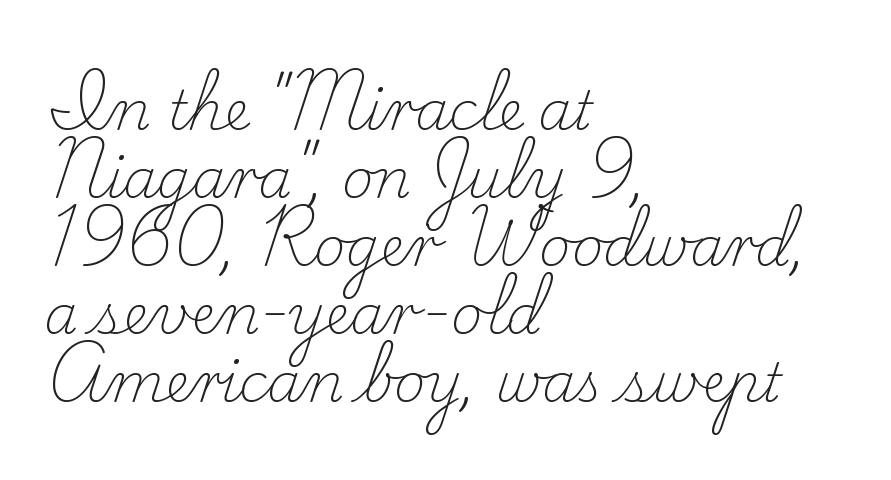
Letters rest on an invisible, unmarked baseline. Caption: face not bold, strokes unweighted. Little horizontal feet cap the strokes, marking this as serif type.
